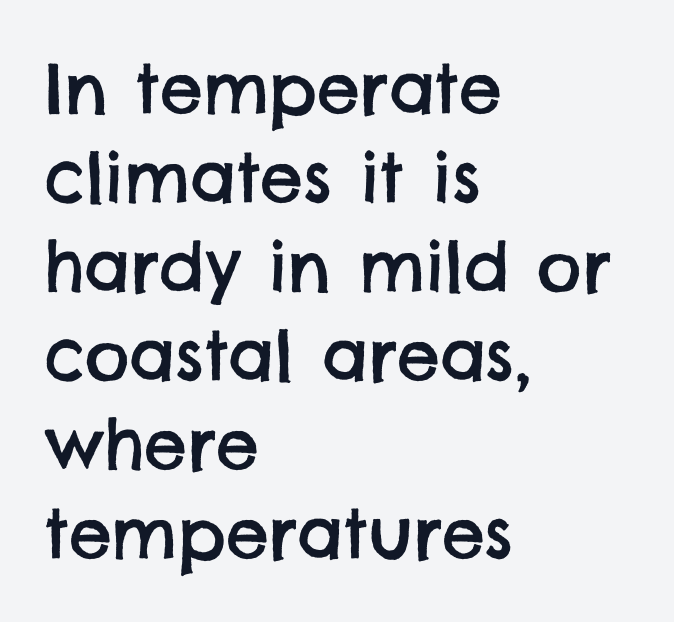
The face used here is rendered with its standard letterfit. Typographically, this falls in the sans-serif category. In terms of leading, this rendering sits right in the middle. The letters advance in unequal steps, a hallmark of proportional type.
